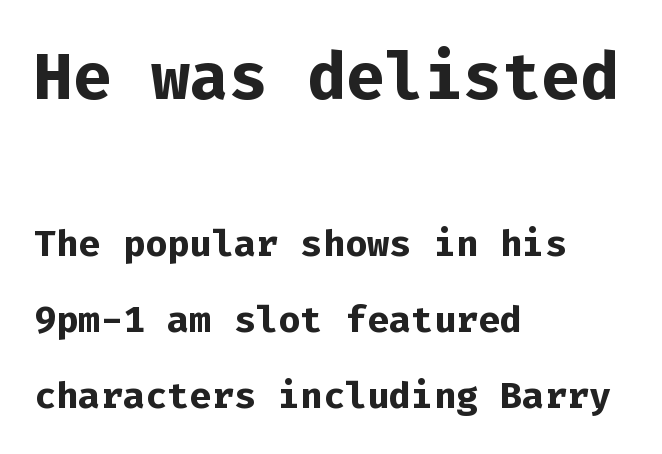
The image shows 65 px bold sans-serif type, upright, monospaced; set left-aligned, loose line spacing (2.05x), normal letter spacing, not underlined; the first (top) block is 1.76x larger; low stroke contrast and a medium x-height.
